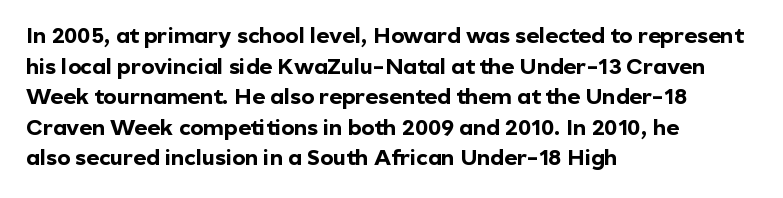
Q: Is the text bold? A: Yes.
Q: Is the text italic (slanted)? A: No, it is upright.
Q: Is the text underlined? A: No.
Q: How is the paragraph aligned? A: Left-aligned.
Q: Is the spacing between letters normal or unusually wide? A: Normal.
Q: Is the spacing between lines tight, normal or loose? A: Normal.
